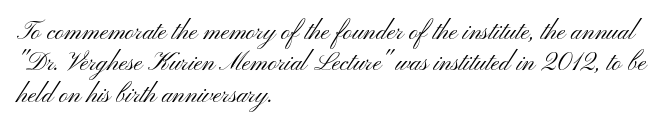
{"bold": "no", "underline": "no", "align": "left", "line_spacing": "normal", "line_spacing_ratio": 1.26, "letter_spacing": "normal", "letter_spacing_em": 0.0, "glyph_px": 25}
